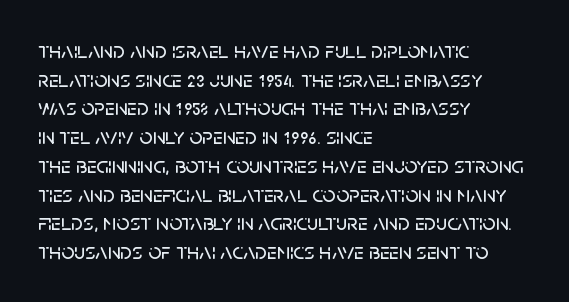
{"italic": "no", "underline": "no", "align": "left", "line_spacing": "normal", "line_spacing_ratio": 1.25, "letter_spacing": "normal", "letter_spacing_em": 0.0, "glyph_px": 23}
